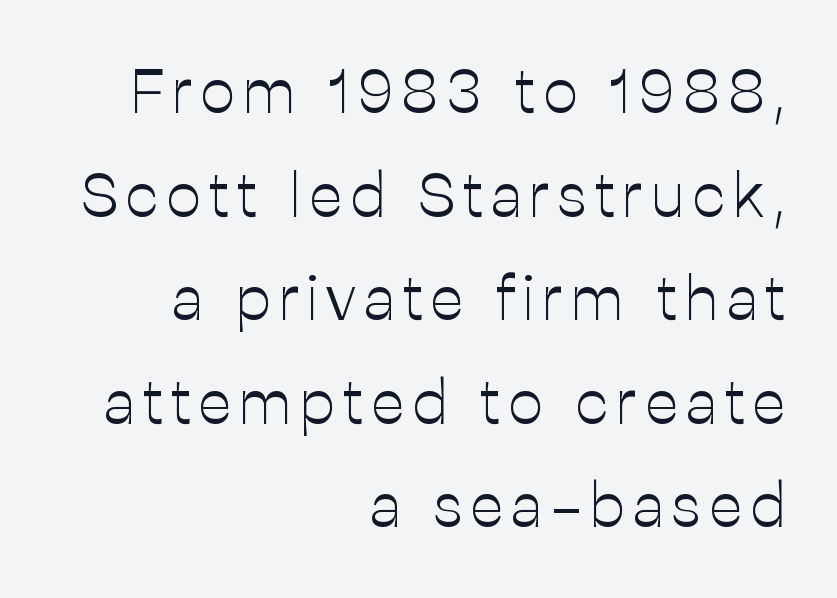
Q: Is the text bold? A: No.
Q: Is the text italic (slanted)? A: No, it is upright.
Q: Is the typeface a serif or a sans-serif typeface? A: Sans-serif.
Q: Is the text underlined? A: No.
Q: How is the paragraph aligned? A: Right-aligned.
Q: Is the spacing between lines tight, normal or loose? A: Normal.
Q: Width (condensed, normal, or wide)? A: Normal.
Q: Stroke contrast? A: Low.
Q: x-height? A: Medium.
Q: Monospaced? A: No.
